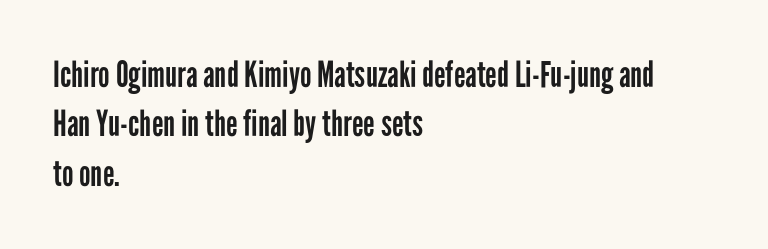
The image shows 36 px regular-weight, condensed sans-serif type, upright; set left-aligned, normal line spacing (1.37x), normal letter spacing, not underlined; low stroke contrast and a medium x-height.
